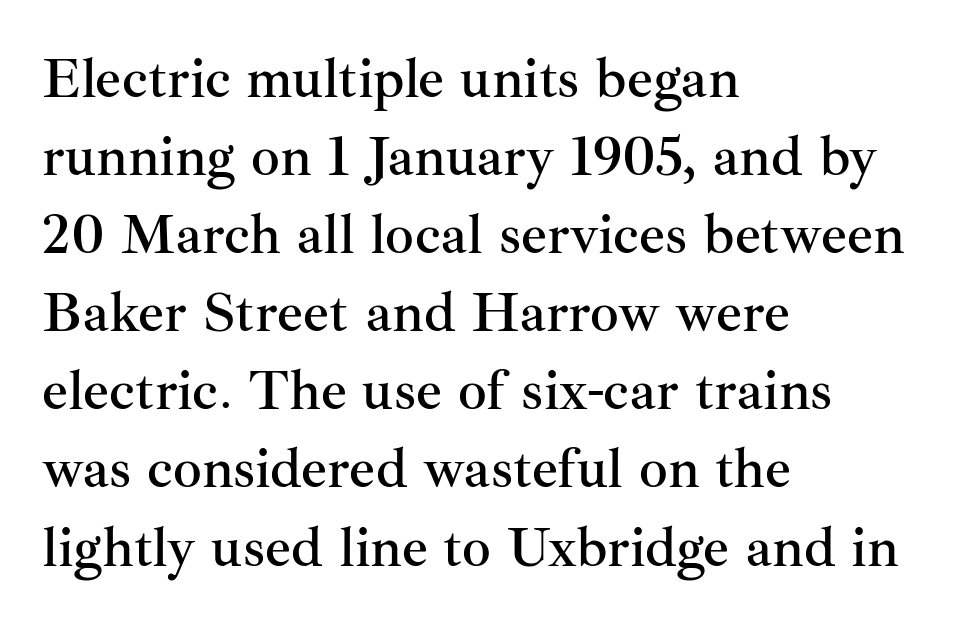
Q: Is the text italic (slanted)? A: No, it is upright.
Q: Is the typeface a serif or a sans-serif typeface? A: Serif.
Q: Is the text underlined? A: No.
Q: How is the paragraph aligned? A: Left-aligned.
Q: Is the spacing between letters normal or unusually wide? A: Normal.
Q: Is the spacing between lines tight, normal or loose? A: Normal.
Q: Width (condensed, normal, or wide)? A: Normal.
Q: Stroke contrast? A: Medium.
Q: x-height? A: Small.
Q: Monospaced? A: No.
